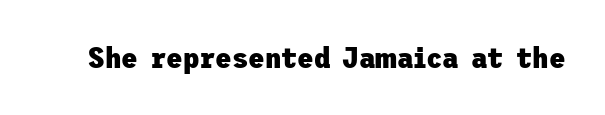
Q: Is the text bold? A: Yes.
Q: Is the text italic (slanted)? A: No, it is upright.
Q: Is the typeface a serif or a sans-serif typeface? A: Sans-serif.
Q: Is the text underlined? A: No.
Q: Is the spacing between letters normal or unusually wide? A: Normal.
Q: Width (condensed, normal, or wide)? A: Normal.
Q: Stroke contrast? A: Low.
Q: x-height? A: Medium.
